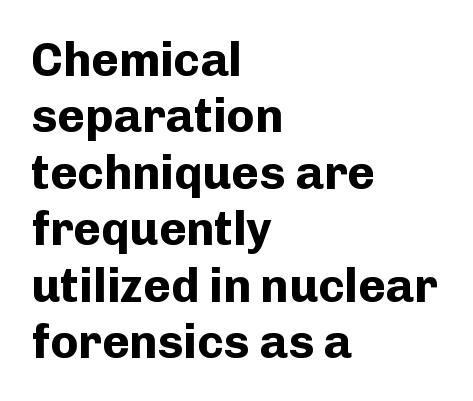
Think of a printed novel: that variable character pitch is what you see here. Characters follow at the spacing the type designer built in. Underline: absent. Weight: bold.
